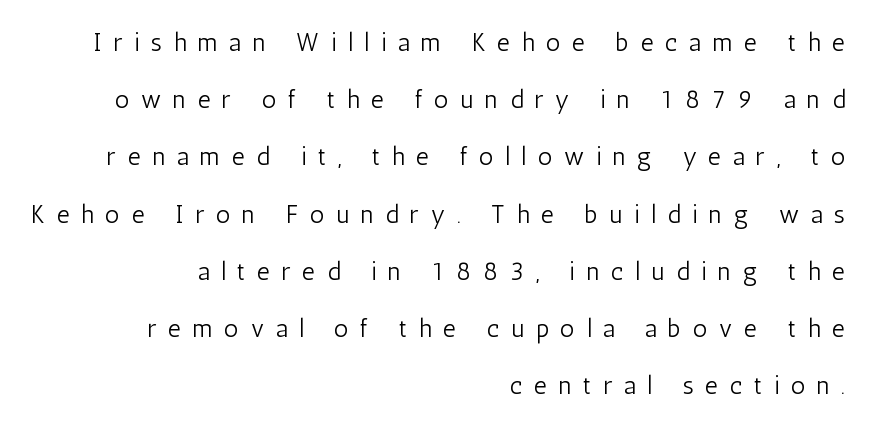
Q: Is the text bold? A: No.
Q: Is the text italic (slanted)? A: No, it is upright.
Q: Is the text underlined? A: No.
Q: How is the paragraph aligned? A: Right-aligned.
Q: Is the spacing between letters normal or unusually wide? A: Unusually wide.
Q: Is the spacing between lines tight, normal or loose? A: Loose.
